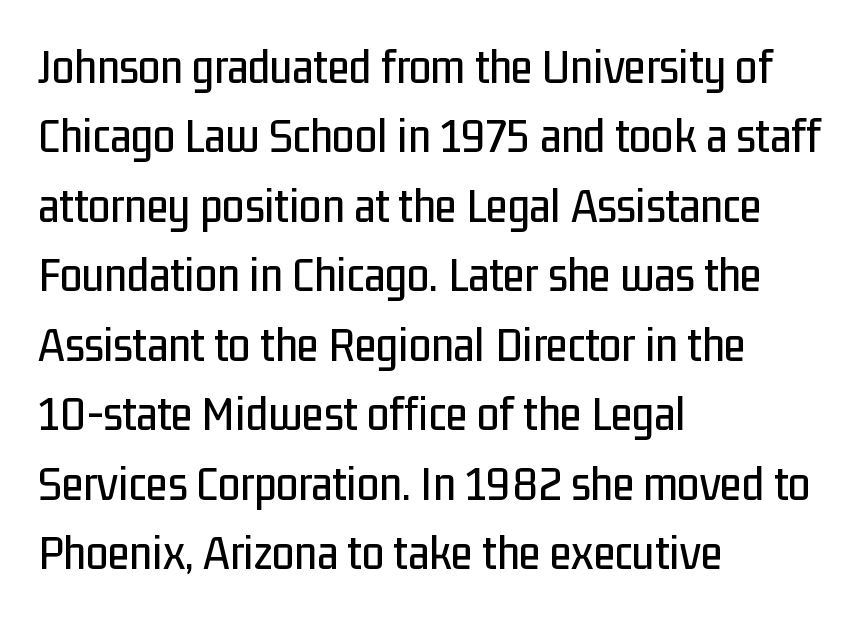
The image shows 50 px condensed sans-serif type, upright; set left-aligned, normal line spacing (1.39x), normal letter spacing, not underlined; low stroke contrast and a medium x-height.
